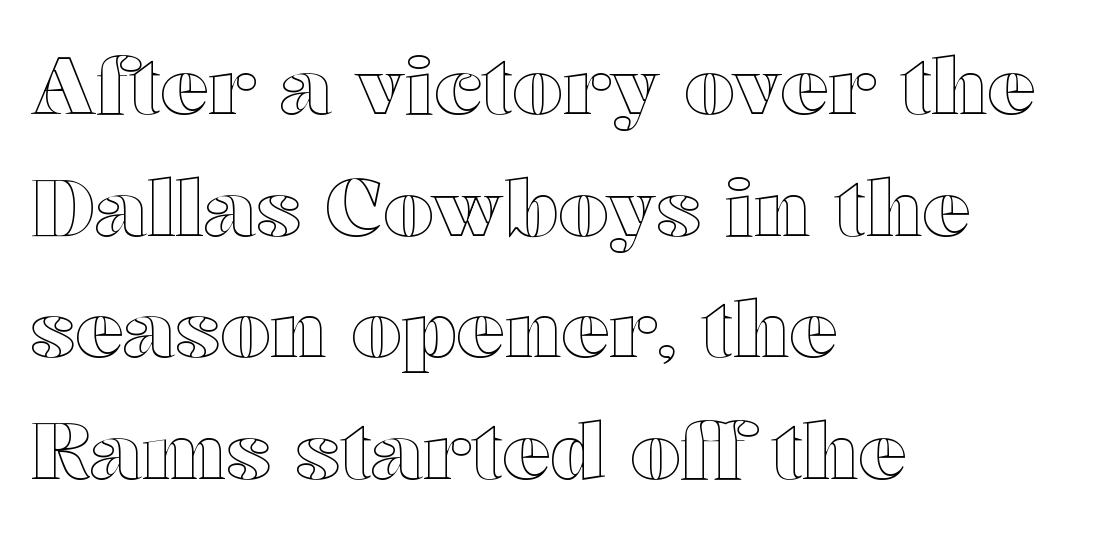
Q: Is the text italic (slanted)? A: No, it is upright.
Q: Is the text underlined? A: No.
Q: How is the paragraph aligned? A: Left-aligned.
Q: Is the spacing between letters normal or unusually wide? A: Normal.
Q: Is the spacing between lines tight, normal or loose? A: Normal.
Q: Width (condensed, normal, or wide)? A: Wide.
Q: x-height? A: Medium.
Q: Monospaced? A: No.
